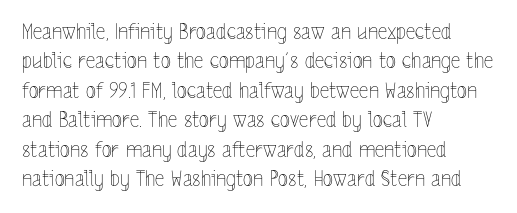
{"italic": "no", "bold": "no", "underline": "no", "align": "left", "line_spacing": "normal", "line_spacing_ratio": 1.4, "letter_spacing": "normal", "letter_spacing_em": 0.0, "glyph_px": 21}
